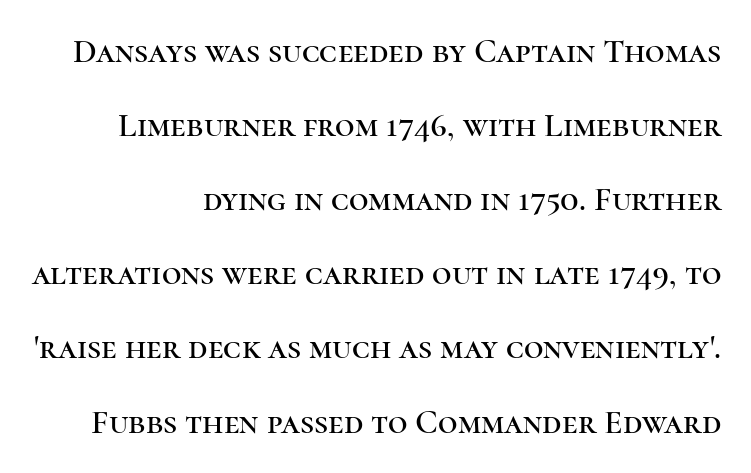
The image shows 34 px serif type, upright; set right-aligned, loose line spacing (2.18x), normal letter spacing, not underlined; high stroke contrast and a medium x-height.
